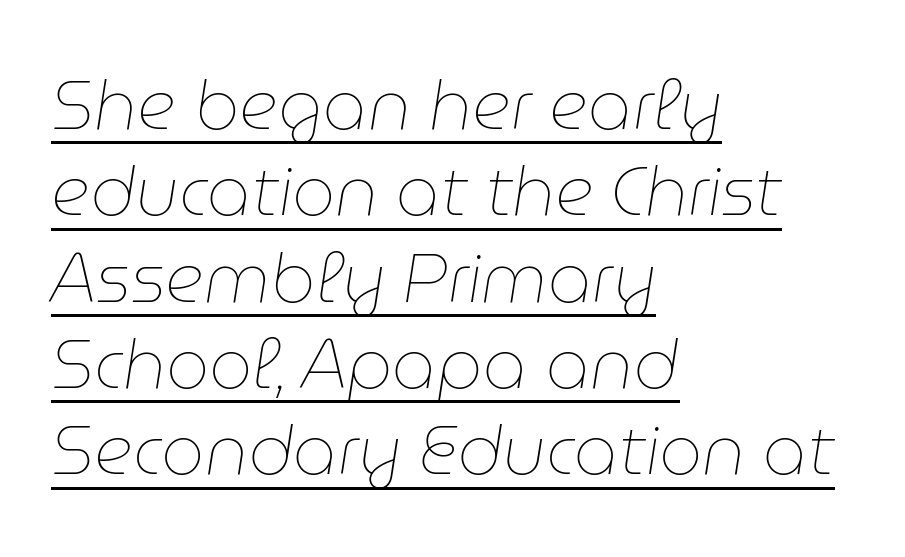
Short and long lines alike share a common starting point at left. Do the characters align in a grid? No, the font is proportional. A quiet, ordinary-to-light weight characterises the typeface. The rendering uses the underline text-decoration.
